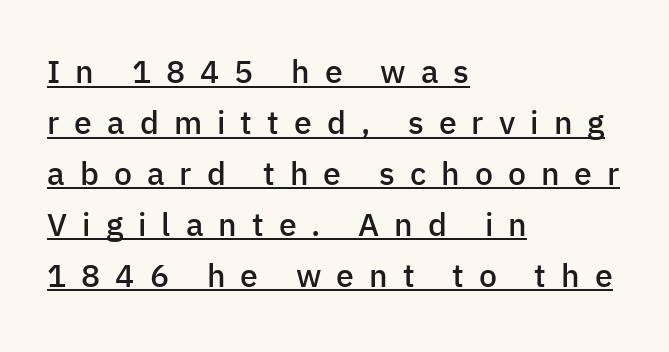
The font family rendered here belongs to the sans-serif group. Decoration check: the copy is underlined. There is plenty of visible air inserted between adjacent glyphs. The block of text has a typical density, with ordinary space between rows.
